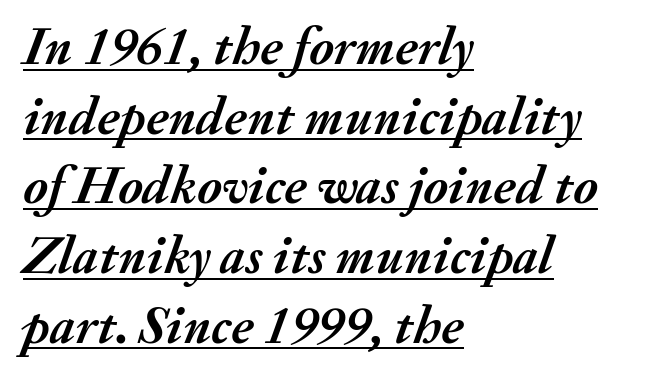
Q: Is the text bold? A: Yes.
Q: Is the text italic (slanted)? A: Yes, it leans right by about 20 degrees.
Q: Is the text underlined? A: Yes.
Q: How is the paragraph aligned? A: Left-aligned.
Q: Is the spacing between letters normal or unusually wide? A: Normal.
Q: Is the spacing between lines tight, normal or loose? A: Normal.
Q: Width (condensed, normal, or wide)? A: Normal.
Q: Stroke contrast? A: Medium.
Q: x-height? A: Small.
Q: Monospaced? A: No.
